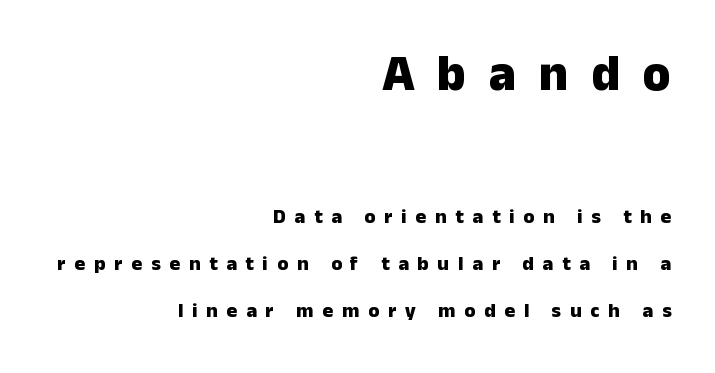
Q: Is the text bold? A: Yes.
Q: Is the text italic (slanted)? A: No, it is upright.
Q: Is the typeface a serif or a sans-serif typeface? A: Sans-serif.
Q: Is the text underlined? A: No.
Q: How is the paragraph aligned? A: Right-aligned.
Q: Is the spacing between letters normal or unusually wide? A: Unusually wide.
Q: Is the spacing between lines tight, normal or loose? A: Loose.
Q: Which block of text is set in a larger size, the first (top) or the second (bottom)? A: The first (top) one.
Q: Width (condensed, normal, or wide)? A: Normal.
Q: Stroke contrast? A: Low.
Q: x-height? A: Medium.
Q: Monospaced? A: No.
